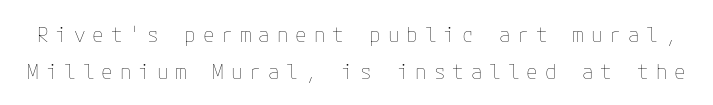
{"italic": "no", "bold": "no", "underline": "no", "line_spacing_ratio": 1.76, "letter_spacing": "wide", "letter_spacing_em": 0.33, "glyph_px": 21}
